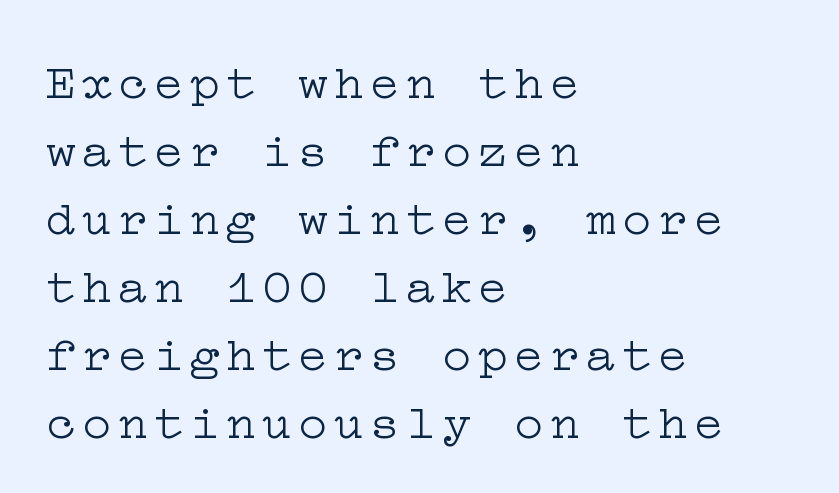
Q: Is the text bold? A: No.
Q: Is the text italic (slanted)? A: No, it is upright.
Q: Is the typeface a serif or a sans-serif typeface? A: Serif.
Q: Is the text underlined? A: No.
Q: How is the paragraph aligned? A: Left-aligned.
Q: Is the spacing between lines tight, normal or loose? A: Normal.
Q: Width (condensed, normal, or wide)? A: Wide.
Q: Stroke contrast? A: Low.
Q: x-height? A: Medium.
